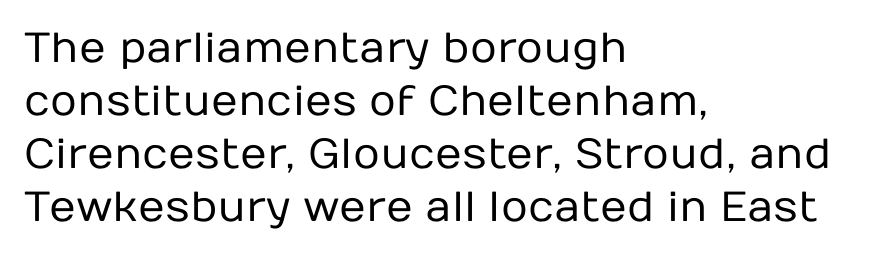
{"serif": "no", "italic": "no", "bold": "no", "weight": "regular", "width": "normal", "stroke_contrast": "low", "x_height": "medium", "monospaced": "no", "underline": "no", "align": "left", "line_spacing": "normal", "line_spacing_ratio": 1.26, "letter_spacing": "normal", "letter_spacing_em": 0.0, "glyph_px": 42}
